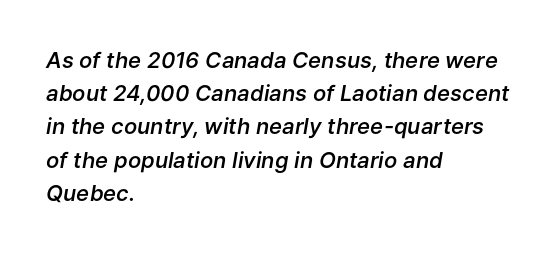
Quick note: underline off. Compared with ordinary roman type, these characters are visibly tilted. Nothing unusual about the tracking: characters are spaced as the font intends. The leading is moderate, giving the passage an even texture. Weight: semibold (demi).
